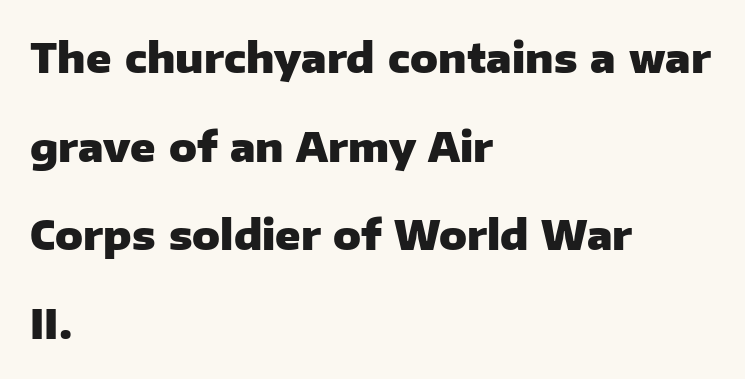
The type sits square on the baseline with zero lean. This sample is left-justified, so line endings fall wherever the words run out. Does extra space separate the letters? No, they use regular spacing. Nobody drew a line under any word here. Varying glyph widths throughout — classic text-font behaviour.
